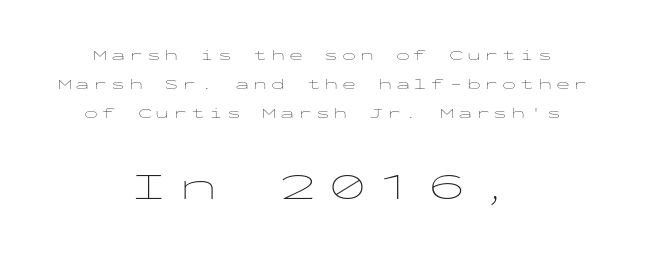
Q: Is the text bold? A: No.
Q: Is the text italic (slanted)? A: No, it is upright.
Q: Is the typeface a serif or a sans-serif typeface? A: Sans-serif.
Q: Is the text underlined? A: No.
Q: How is the paragraph aligned? A: Centered.
Q: Is the spacing between letters normal or unusually wide? A: Unusually wide.
Q: Is the spacing between lines tight, normal or loose? A: Loose.
Q: Which block of text is set in a larger size, the first (top) or the second (bottom)? A: The second (bottom) one.
Q: Width (condensed, normal, or wide)? A: Wide.
Q: Stroke contrast? A: Low.
Q: x-height? A: Medium.
Q: Monospaced? A: Yes.
